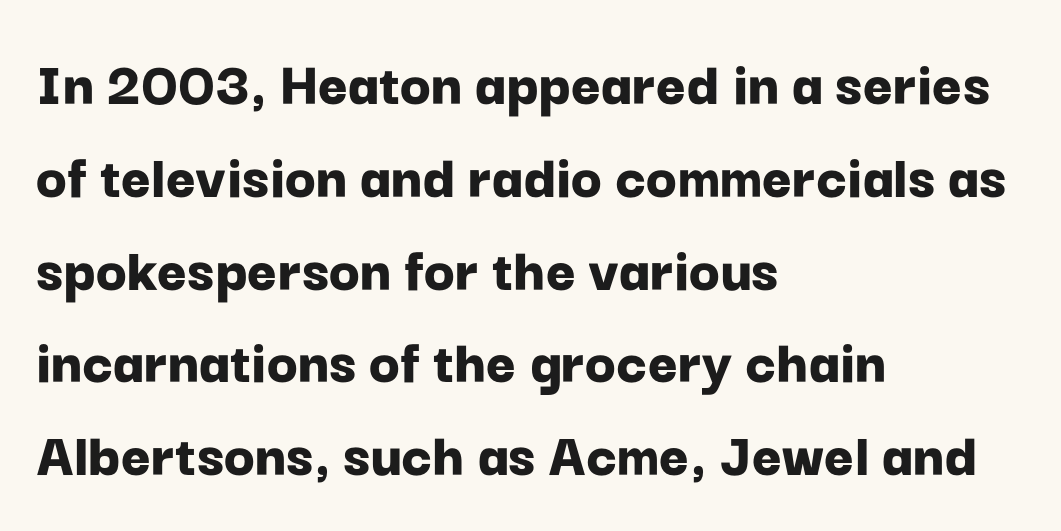
{"serif": "no", "italic": "no", "bold": "yes", "weight": "bold", "width": "normal", "stroke_contrast": "low", "x_height": "medium", "monospaced": "no", "underline": "no", "align": "left", "line_spacing": "normal", "line_spacing_ratio": 1.45, "letter_spacing": "normal", "letter_spacing_em": 0.0, "glyph_px": 64}
